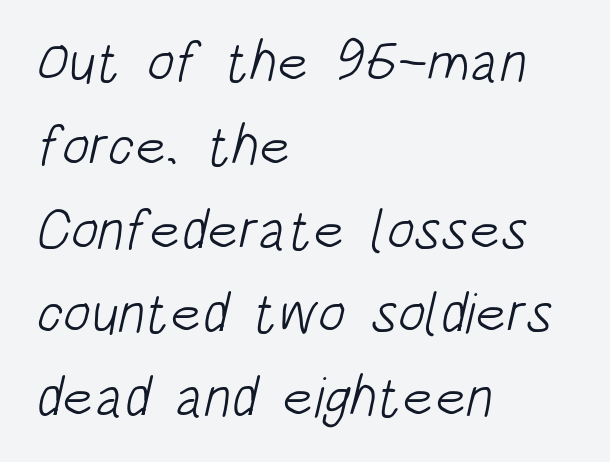
{"serif": "no", "bold": "no", "weight": "light", "width": "condensed", "stroke_contrast": "low", "x_height": "large", "monospaced": "no", "underline": "no", "align": "left", "line_spacing": "normal", "line_spacing_ratio": 1.47, "letter_spacing": "normal", "letter_spacing_em": 0.0, "glyph_px": 57}
